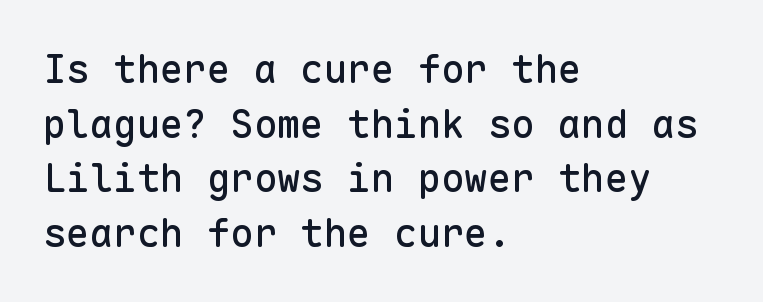
The image shows 39 px sans-serif type, upright, monospaced; set left-aligned, normal line spacing (1.4x), normal letter spacing, not underlined; low stroke contrast and a medium x-height.
